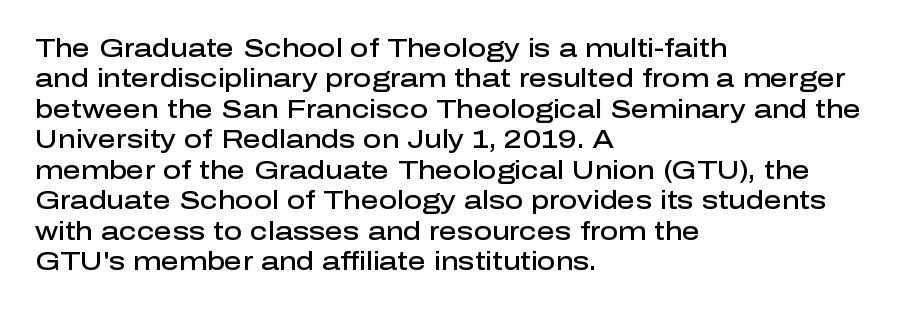
This is moderately heavy type, rendered in semibold. The lines are quadded left. The words here are not underlined. Look at the tracking — it's just the regular setting, nothing added. No italicization has been applied; the sample stays upright.
